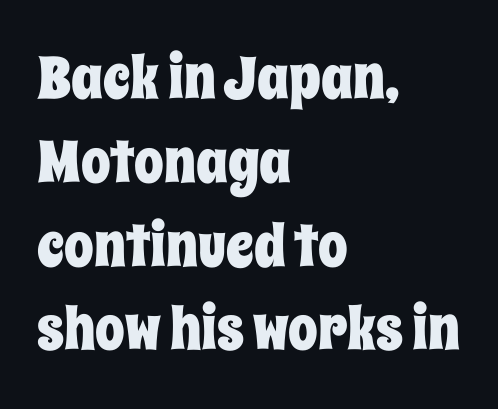
{"italic": "no", "width": "condensed", "stroke_contrast": "low", "x_height": "large", "monospaced": "no", "underline": "no", "align": "left", "line_spacing": "normal", "line_spacing_ratio": 1.42, "letter_spacing": "normal", "letter_spacing_em": 0.0, "glyph_px": 59}
